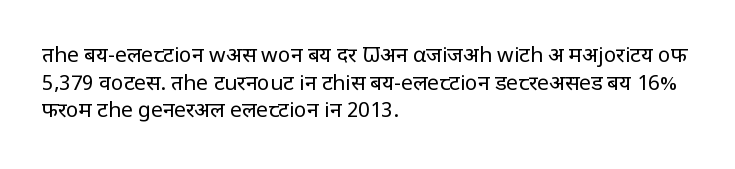
Every stem runs plumb, perpendicular to the baseline. Leftover space on each line is placed entirely after the last word. Check the space under the baseline: it is left empty. This reads as an unemphasized weight, regular at the heaviest. Caption: standard tracking, unaltered.
